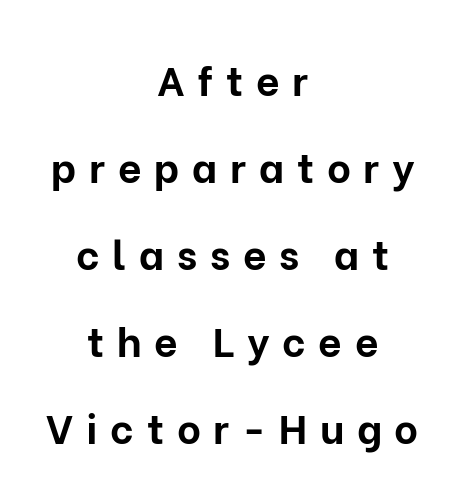
{"serif": "no", "italic": "no", "bold": "yes", "weight": "bold", "width": "normal", "stroke_contrast": "low", "x_height": "medium", "monospaced": "no", "underline": "no", "align": "center", "line_spacing": "loose", "line_spacing_ratio": 2.12, "letter_spacing": "wide", "letter_spacing_em": 0.31, "glyph_px": 41}
